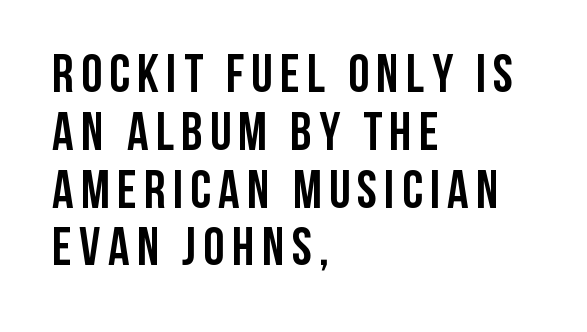
Line spacing here is tight. The face used here is a sans, in the tradition of grotesques and geometrics. Check under the words: just untouched page. Does the lettering tilt? It doesn't — this is upright. The paragraph shown leans on its left margin.
